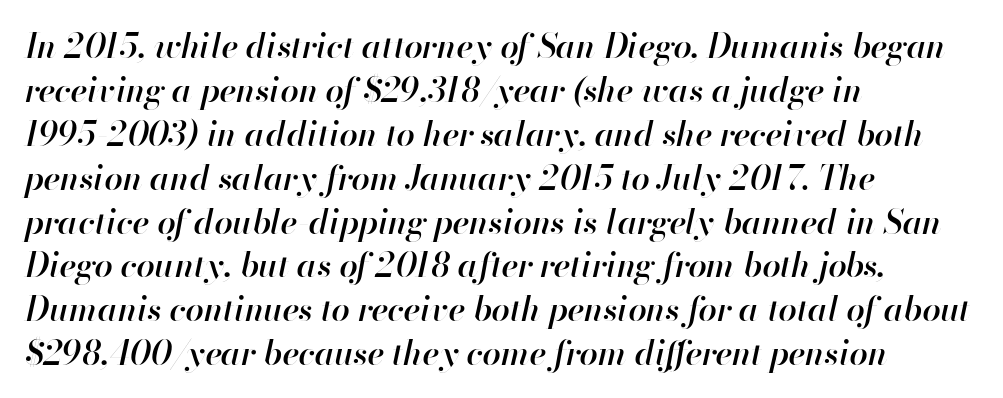
The image shows 33 px semibold type, italic (leaning right); set left-aligned, normal line spacing (1.33x), normal letter spacing, not underlined; high stroke contrast and a small x-height.
